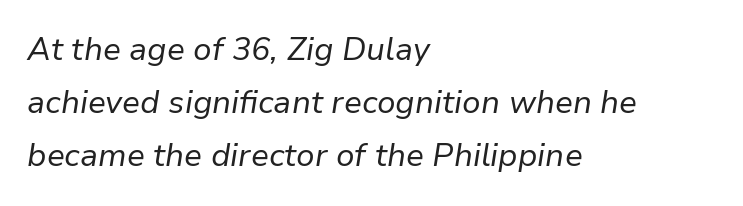
The image shows 32 px regular-weight type, italic (leaning right); set left-aligned, normal line spacing (1.66x), normal letter spacing, not underlined; low stroke contrast and a medium x-height.
